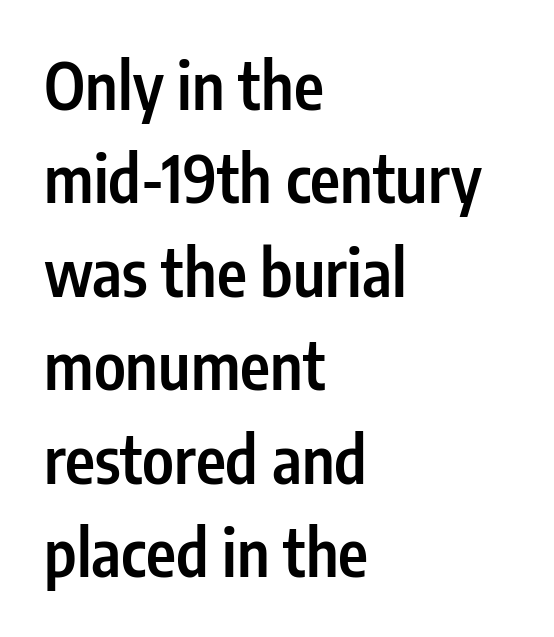
Q: Is the text bold? A: Semi-bold.
Q: Is the text italic (slanted)? A: No, it is upright.
Q: Is the typeface a serif or a sans-serif typeface? A: Sans-serif.
Q: Is the text underlined? A: No.
Q: How is the paragraph aligned? A: Left-aligned.
Q: Is the spacing between letters normal or unusually wide? A: Normal.
Q: Is the spacing between lines tight, normal or loose? A: Normal.
Q: Width (condensed, normal, or wide)? A: Condensed.
Q: Stroke contrast? A: Low.
Q: x-height? A: Medium.
Q: Monospaced? A: No.
